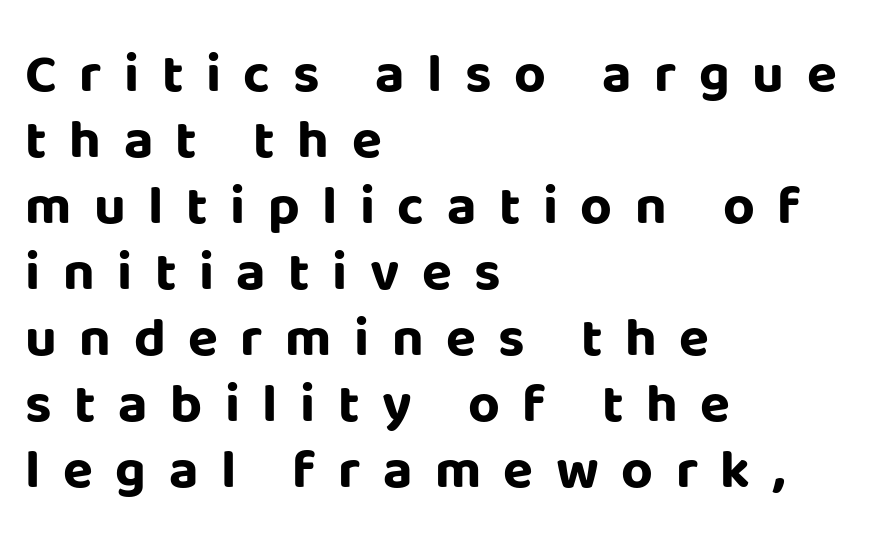
Q: Is the text bold? A: Yes.
Q: Is the text italic (slanted)? A: No, it is upright.
Q: Is the typeface a serif or a sans-serif typeface? A: Sans-serif.
Q: Is the text underlined? A: No.
Q: How is the paragraph aligned? A: Left-aligned.
Q: Is the spacing between letters normal or unusually wide? A: Unusually wide.
Q: Width (condensed, normal, or wide)? A: Normal.
Q: Stroke contrast? A: Low.
Q: x-height? A: Large.
Q: Monospaced? A: No.
